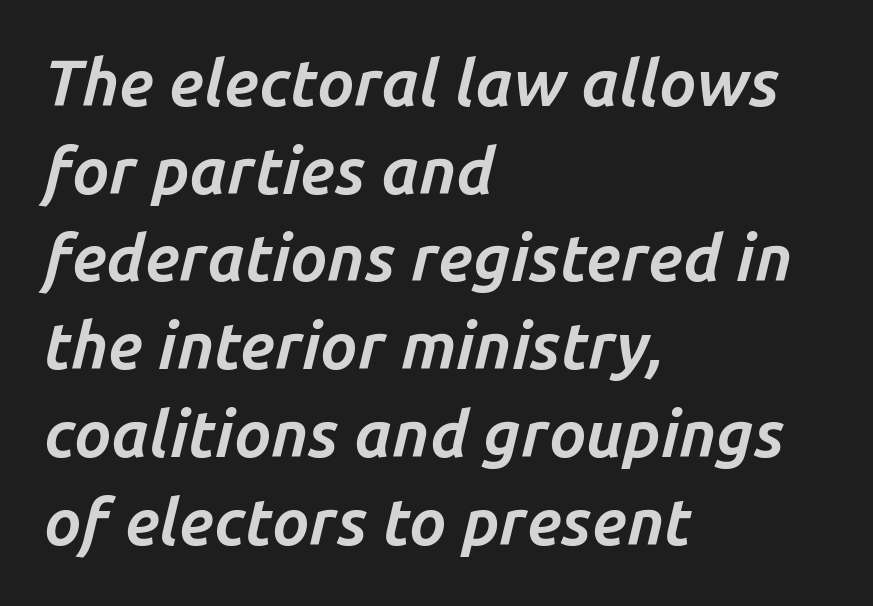
{"italic": "yes", "lean": "right", "slant_degrees": 14, "bold": "yes", "weight": "bold", "width": "normal", "stroke_contrast": "low", "x_height": "medium", "monospaced": "no", "underline": "no", "align": "left", "line_spacing": "normal", "line_spacing_ratio": 1.35, "letter_spacing": "normal", "letter_spacing_em": 0.0, "glyph_px": 65}
